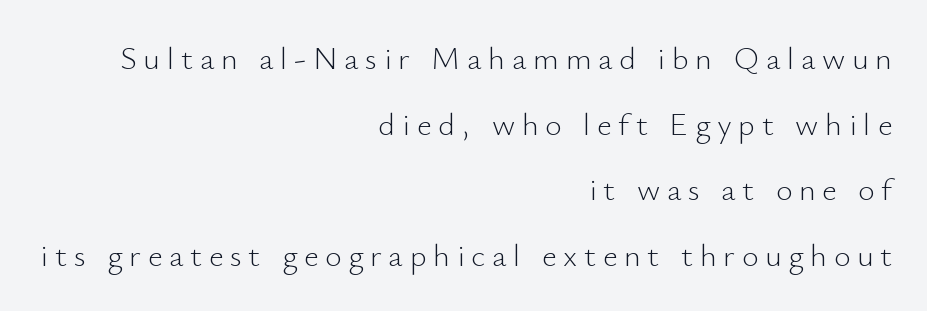
Typographically, this falls in the sans-serif category. Italic? Not at all — the glyphs are vertical. The passage is arranged like a letterhead date or caption credit — flush right. The face used here is proportionally spaced, like ordinary book or web type.
